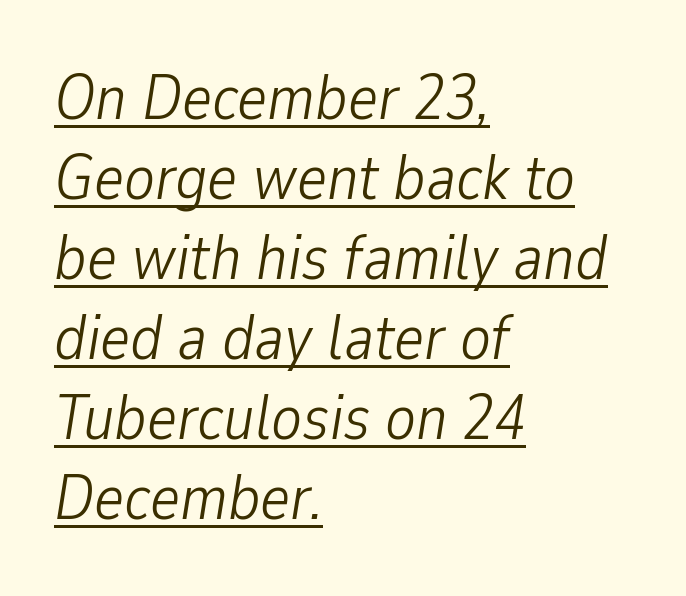
The image shows 64 px light, condensed type, italic (leaning right); set left-aligned, normal line spacing (1.25x), normal letter spacing, underlined; low stroke contrast and a medium x-height.
